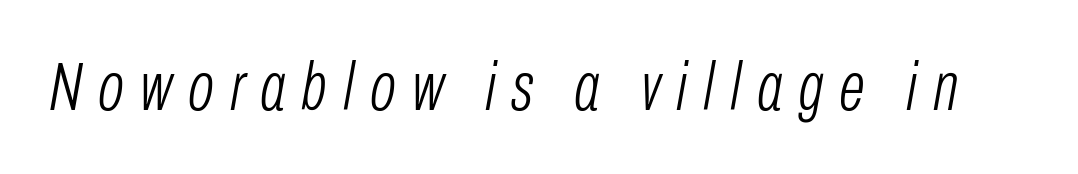
{"italic": "yes", "lean": "right", "slant_degrees": 10, "bold": "no", "weight": "light", "width": "condensed", "stroke_contrast": "low", "x_height": "medium", "monospaced": "no", "underline": "no", "letter_spacing": "wide", "letter_spacing_em": 0.23, "glyph_px": 69}
